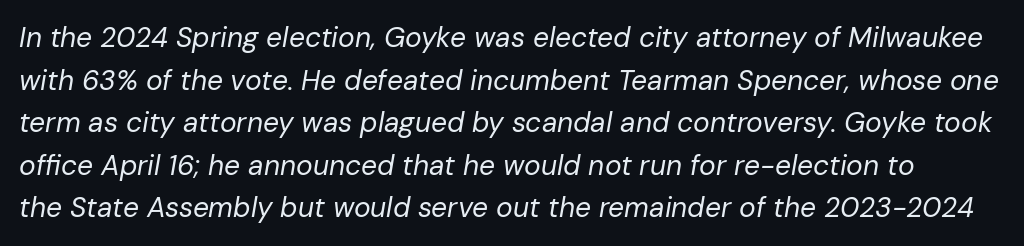
The image shows 28 px regular-weight type, italic (leaning right); set normal line spacing (1.52x), normal letter spacing, not underlined; low stroke contrast and a medium x-height.
